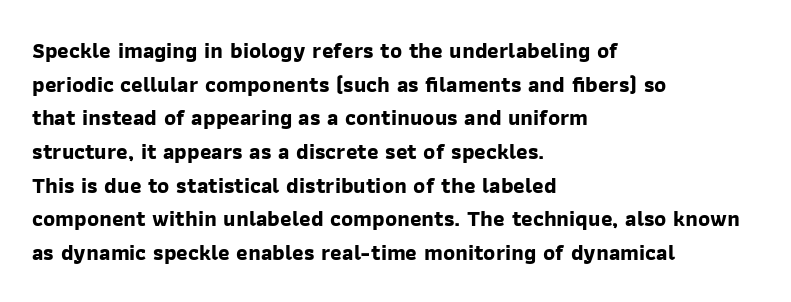
{"bold": "yes", "underline": "no", "align": "left", "line_spacing": "normal", "line_spacing_ratio": 1.53, "letter_spacing": "normal", "letter_spacing_em": 0.0, "glyph_px": 22}
